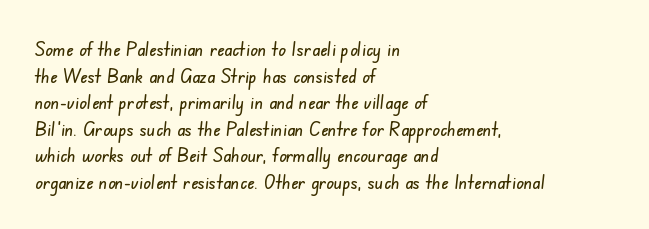
The image shows 20 px text type; set left-aligned, normal line spacing (1.33x), normal letter spacing, not underlined.
